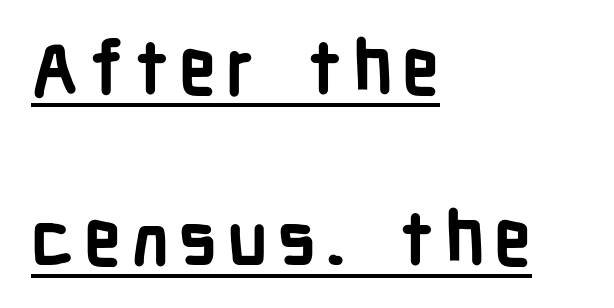
{"serif": "no", "italic": "no", "bold": "yes", "weight": "semibold", "width": "condensed", "stroke_contrast": "low", "x_height": "medium", "monospaced": "no", "underline": "yes", "align": "left", "line_spacing": "loose", "line_spacing_ratio": 2.31, "glyph_px": 74}
